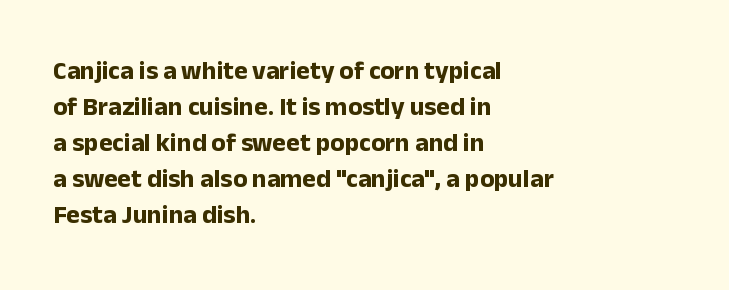
Weight: bold. Inter-character spacing is left at the font's built-in metrics. Check the space under the baseline: it is left empty. These lines sit exactly where default settings would place them. Compared with a centered layout, this one pins lines to the left instead.
